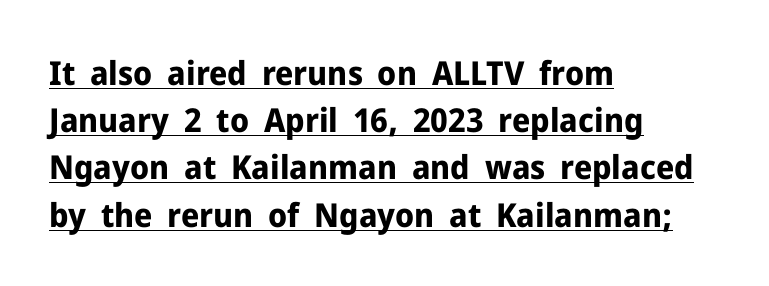
Q: Is the text bold? A: Yes.
Q: Is the text italic (slanted)? A: No, it is upright.
Q: Is the typeface a serif or a sans-serif typeface? A: Sans-serif.
Q: Is the text underlined? A: Yes.
Q: How is the paragraph aligned? A: Left-aligned.
Q: Is the spacing between letters normal or unusually wide? A: Normal.
Q: Is the spacing between lines tight, normal or loose? A: Normal.
Q: Width (condensed, normal, or wide)? A: Normal.
Q: Stroke contrast? A: Low.
Q: x-height? A: Medium.
Q: Monospaced? A: No.
